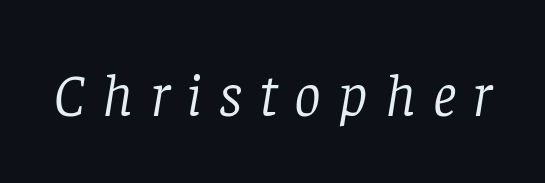
Letters have the restrained weight of plain body copy at most. These lines were composed using italics. Each letter keeps its own natural width here, so spacing adapts to shape. Characters follow at a spacing far wider than the type designer built in. Quick note: underline off. These lines are composed in type with serifs.
